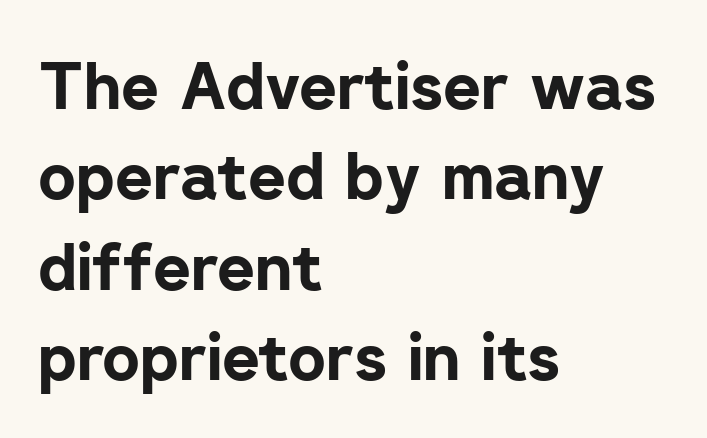
Q: Is the text bold? A: Yes.
Q: Is the text italic (slanted)? A: No, it is upright.
Q: Is the typeface a serif or a sans-serif typeface? A: Sans-serif.
Q: Is the text underlined? A: No.
Q: How is the paragraph aligned? A: Left-aligned.
Q: Is the spacing between letters normal or unusually wide? A: Normal.
Q: Is the spacing between lines tight, normal or loose? A: Normal.
Q: Width (condensed, normal, or wide)? A: Normal.
Q: Stroke contrast? A: Low.
Q: x-height? A: Medium.
Q: Monospaced? A: No.
